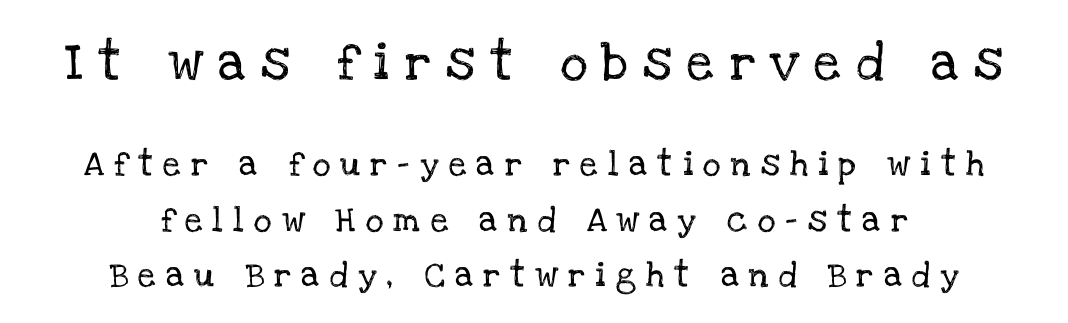
Q: Is the text italic (slanted)? A: No, it is upright.
Q: Is the typeface a serif or a sans-serif typeface? A: Serif.
Q: Is the text underlined? A: No.
Q: How is the paragraph aligned? A: Centered.
Q: Is the spacing between letters normal or unusually wide? A: Unusually wide.
Q: Is the spacing between lines tight, normal or loose? A: Loose.
Q: Which block of text is set in a larger size, the first (top) or the second (bottom)? A: The first (top) one.
Q: Width (condensed, normal, or wide)? A: Normal.
Q: Stroke contrast? A: Low.
Q: x-height? A: Large.
Q: Monospaced? A: No.
